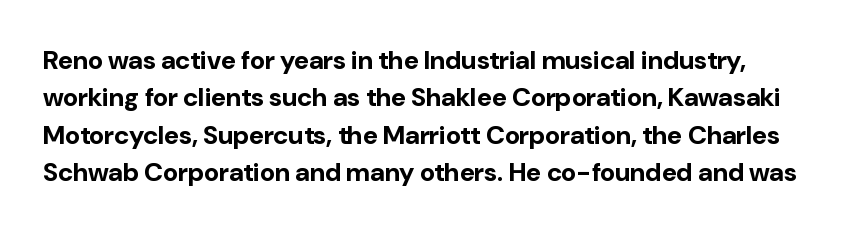
Q: Is the text bold? A: Yes.
Q: Is the text italic (slanted)? A: No, it is upright.
Q: Is the text underlined? A: No.
Q: Is the spacing between letters normal or unusually wide? A: Normal.
Q: Is the spacing between lines tight, normal or loose? A: Normal.
